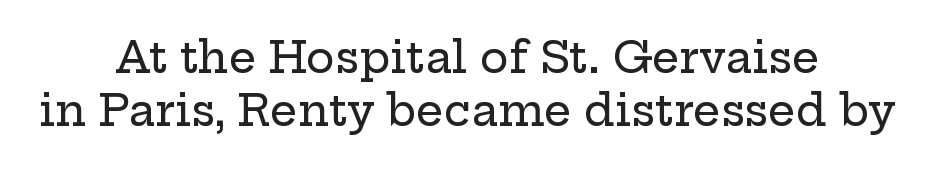
Q: Is the text italic (slanted)? A: No, it is upright.
Q: Is the typeface a serif or a sans-serif typeface? A: Serif.
Q: Is the text underlined? A: No.
Q: How is the paragraph aligned? A: Centered.
Q: Is the spacing between letters normal or unusually wide? A: Normal.
Q: Width (condensed, normal, or wide)? A: Wide.
Q: Stroke contrast? A: Low.
Q: x-height? A: Medium.
Q: Monospaced? A: No.
